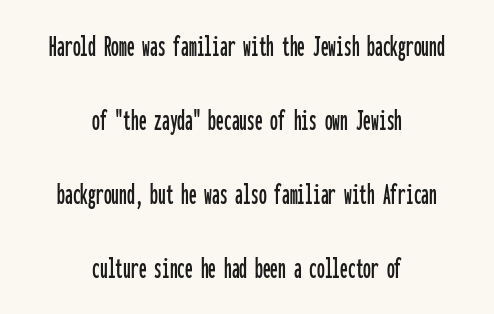
{"serif": "no", "italic": "no", "width": "condensed", "stroke_contrast": "low", "x_height": "medium", "monospaced": "yes", "underline": "no", "align": "center", "line_spacing": "loose", "line_spacing_ratio": 2.39, "letter_spacing": "normal", "letter_spacing_em": 0.0, "glyph_px": 31}
